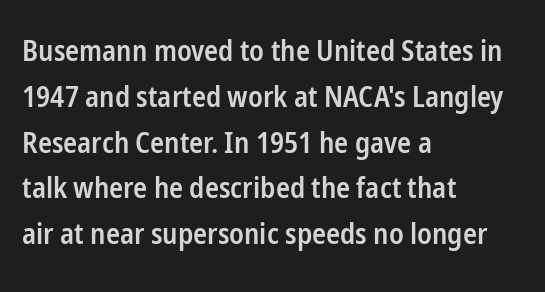
The image shows 29 px semibold, condensed sans-serif type, upright; set left-aligned, normal line spacing (1.58x), normal letter spacing, not underlined; low stroke contrast and a medium x-height.
